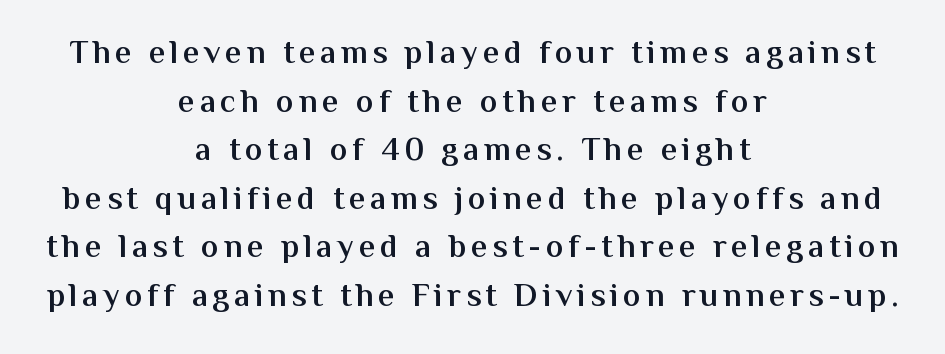
{"serif": "no", "italic": "no", "bold": "semi", "weight": "semibold", "width": "normal", "stroke_contrast": "medium", "x_height": "medium", "monospaced": "no", "underline": "no", "align": "center", "line_spacing": "normal", "line_spacing_ratio": 1.47, "glyph_px": 33}
